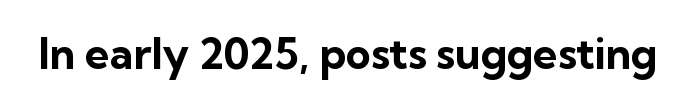
I'd call this a sans setting — the letters go barefoot. It's the straight-up-and-down kind of type. This rendering leaves character spacing at its baseline value. The face used here is proportionally spaced, like ordinary book or web type. Heft: maximum for text — a bold. Clear beneath every line of the passage.
